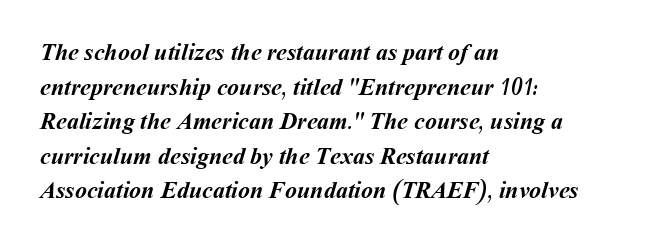
{"bold": "yes", "underline": "no", "align": "left", "line_spacing": "normal", "line_spacing_ratio": 1.44, "letter_spacing": "normal", "letter_spacing_em": 0.0, "glyph_px": 24}
